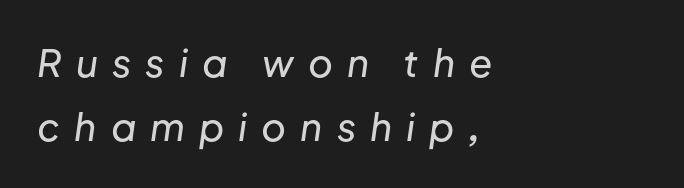
How are the letters spaced? Widely, with obvious added tracking. Each row of text sits above clean, open space. This sample uses an oblique cut, with every glyph tilted off the vertical. Which margin do the lines hug? The left one — the right edge is uneven. The designer left line spacing at the default.
